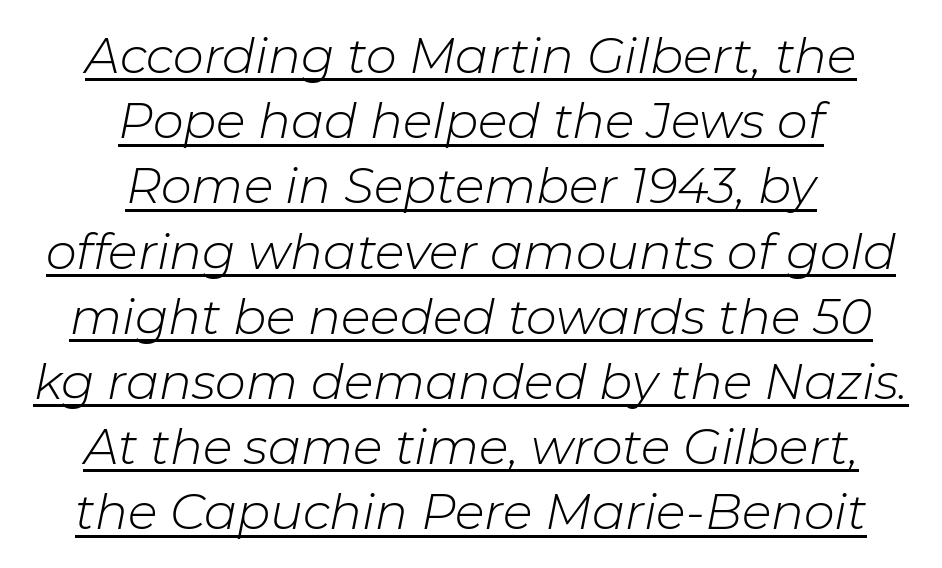
The image shows 49 px light type, italic (leaning right); set centered, normal line spacing (1.33x), normal letter spacing, underlined; low stroke contrast and a medium x-height.
